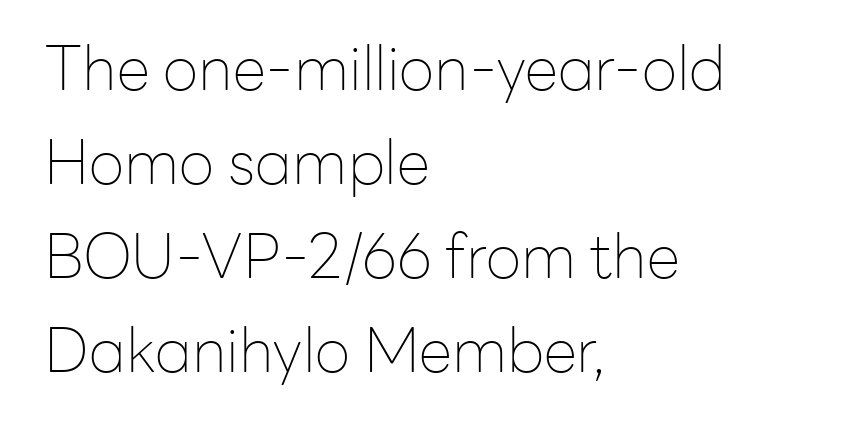
The image shows 61 px thin sans-serif type, upright; set left-aligned, normal line spacing (1.54x), normal letter spacing, not underlined; low stroke contrast and a medium x-height.
